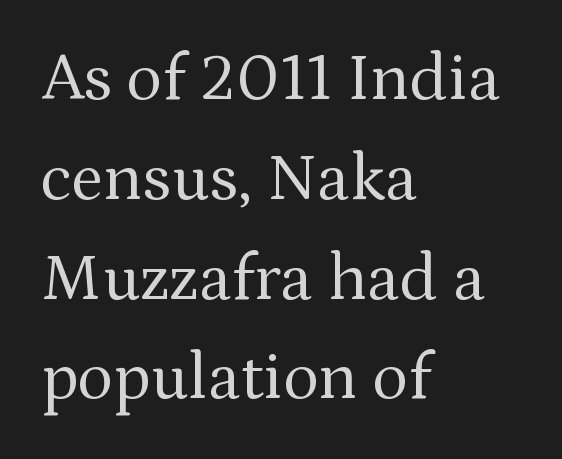
Caption: face not bold, strokes unweighted. Beneath every word, the page is bare. Yep, those are serifs on the letters. The typography opts for an upright posture over an oblique one. The passage shown is typed in a proportional face where columns would drift. The vertical gap from one line to the next is medium.
